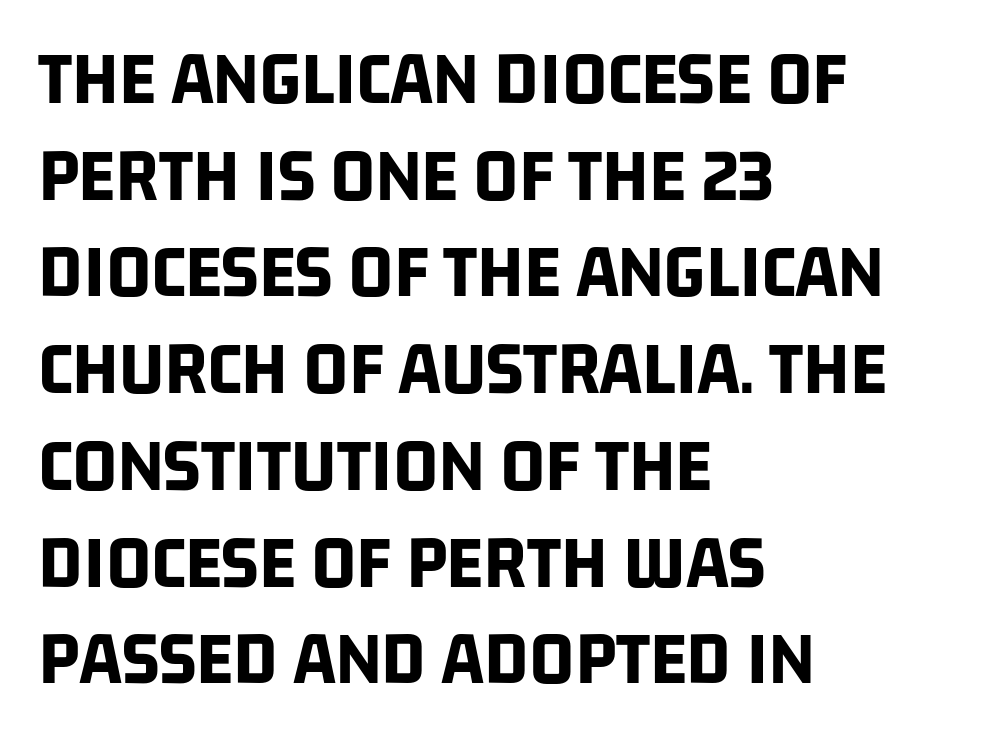
The image shows 78 px bold, condensed sans-serif type; set left-aligned, line spacing 1.24x, normal letter spacing, not underlined; low stroke contrast and a large x-height.
